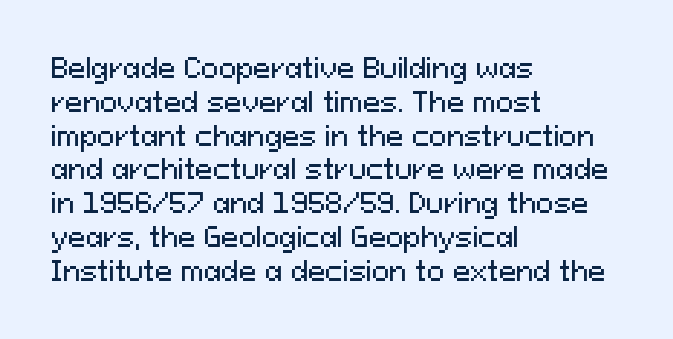
The image shows 26 px text type, upright; set left-aligned, normal line spacing (1.3x), normal letter spacing, not underlined.
